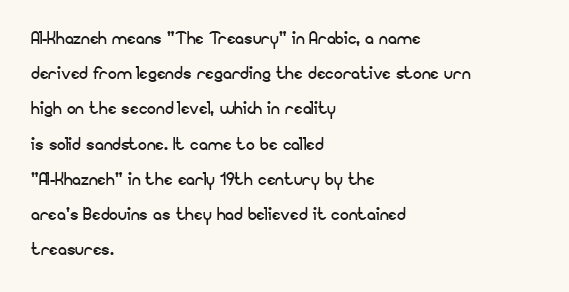
{"italic": "no", "bold": "no", "underline": "no", "align": "left", "line_spacing": "normal", "line_spacing_ratio": 1.6, "letter_spacing": "normal", "letter_spacing_em": 0.0, "glyph_px": 22}
